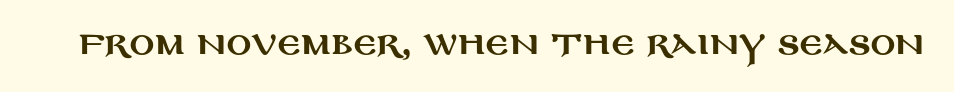
{"serif": "no", "italic": "no", "width": "wide", "stroke_contrast": "medium", "x_height": "large", "monospaced": "no", "underline": "no", "letter_spacing": "normal", "letter_spacing_em": 0.0, "glyph_px": 31}
